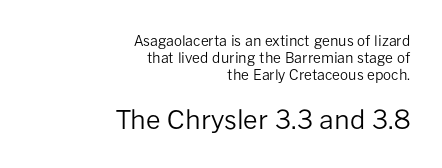
The image shows 26 px text type, upright; set right-aligned, line spacing 1.2x, normal letter spacing, not underlined; the second (bottom) block is 1.86x larger.
